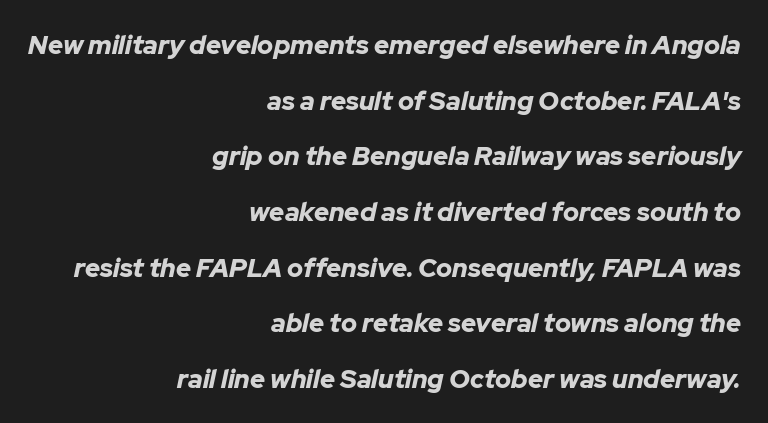
The image shows 26 px bold type, italic (leaning right); set right-aligned, loose line spacing (2.14x), normal letter spacing, not underlined.
